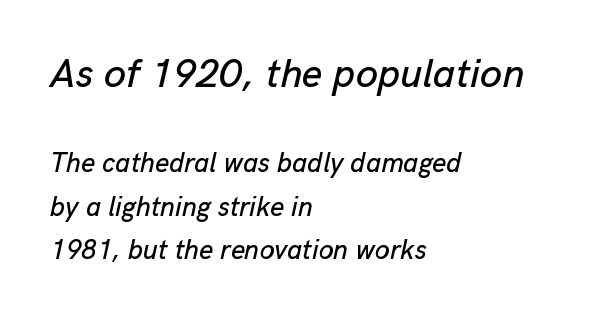
The image shows 40 px text type, italic (leaning right); set left-aligned, normal line spacing (1.62x), normal letter spacing, not underlined; the first (top) block is 1.48x larger; low stroke contrast and a medium x-height.
